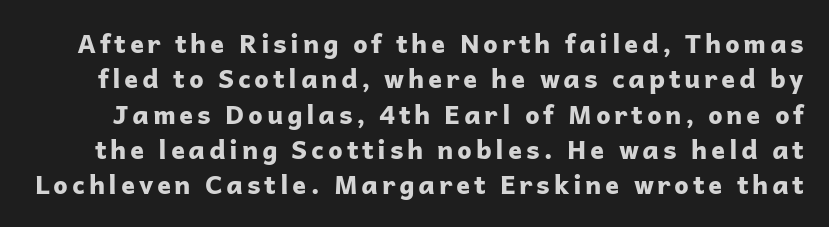
The image shows 26 px bold type, upright; set normal line spacing (1.36x), not underlined.
